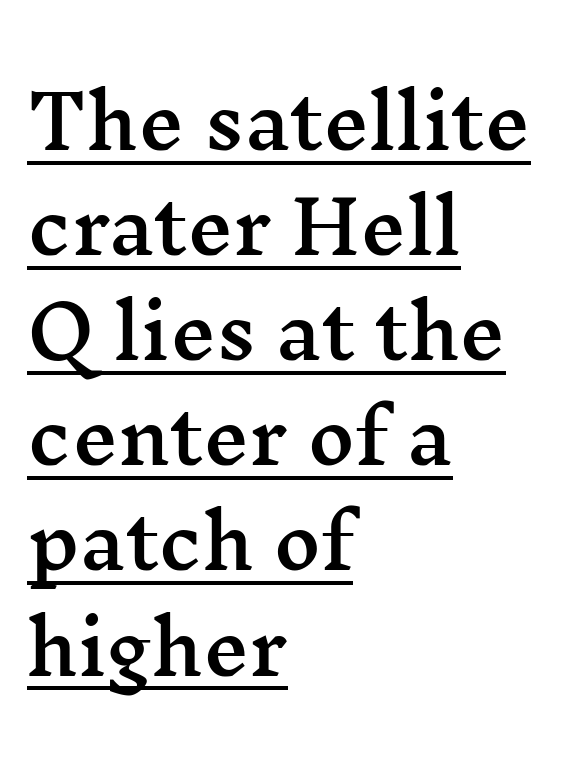
These lines are rendered in a variable-pitch font. Horizontally, the lines are justified to the leading edge only. This is underlined copy, the kind a proofreader might mark for attention. Is the letter spacing exaggerated? No — it looks like the ordinary default. Regarding serifs, this sample has them. The specimen reads as upright at a glance.
